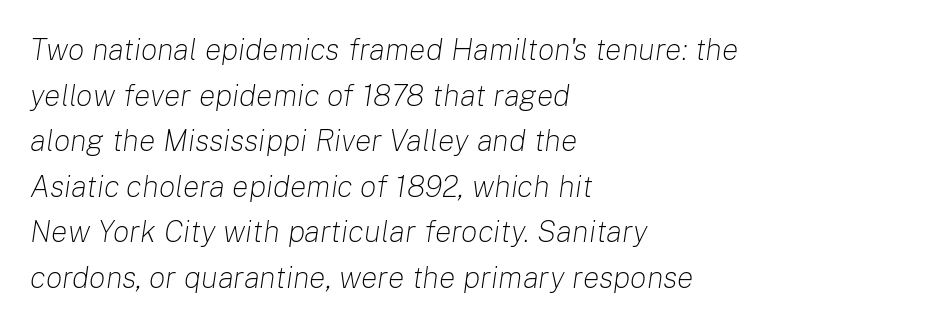
The image shows 31 px light type, italic (leaning right); set left-aligned, normal line spacing (1.47x), normal letter spacing, not underlined; low stroke contrast and a medium x-height.
